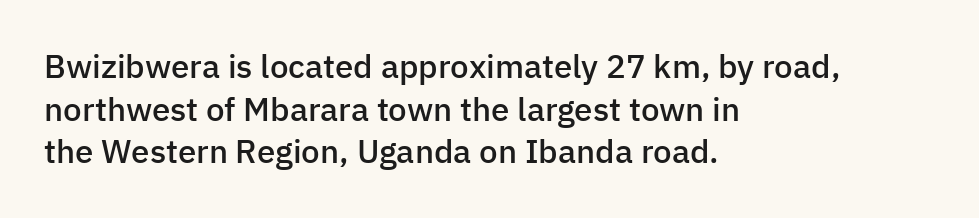
Tall strokes in this sample are plumb rather than angled. The rag falls on the right side of this text block. Compared with an ordinary text face, these strokes are moderately heavier — a semibold. Character widths vary here, with narrow letters taking less room than wide ones. In terms of letterspacing, this is plain default setting.
